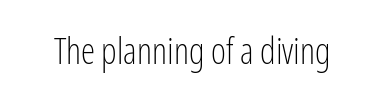
Q: Is the text bold? A: No.
Q: Is the text italic (slanted)? A: No, it is upright.
Q: Is the typeface a serif or a sans-serif typeface? A: Sans-serif.
Q: Is the text underlined? A: No.
Q: Is the spacing between letters normal or unusually wide? A: Normal.
Q: Width (condensed, normal, or wide)? A: Condensed.
Q: Stroke contrast? A: Low.
Q: x-height? A: Medium.
Q: Monospaced? A: No.
